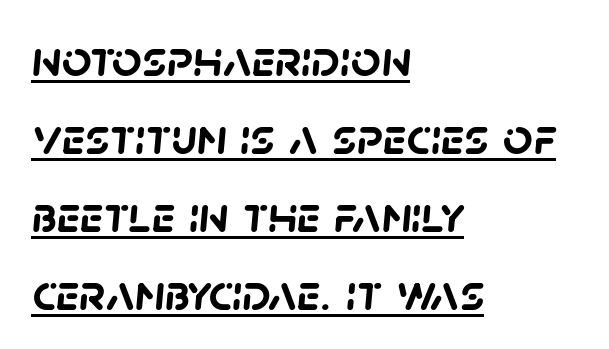
The image shows 52 px semibold sans-serif type; set left-aligned, normal line spacing (1.5x), normal letter spacing, underlined; low stroke contrast and a large x-height.
